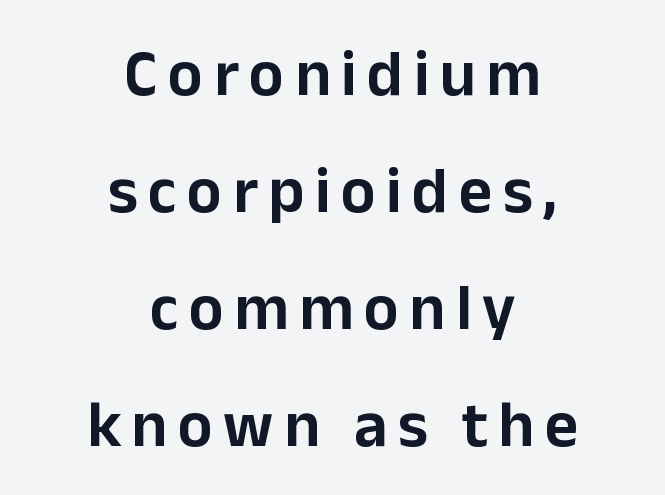
Q: Is the text italic (slanted)? A: No, it is upright.
Q: Is the typeface a serif or a sans-serif typeface? A: Sans-serif.
Q: Is the text underlined? A: No.
Q: How is the paragraph aligned? A: Centered.
Q: Width (condensed, normal, or wide)? A: Normal.
Q: Stroke contrast? A: Low.
Q: x-height? A: Medium.
Q: Monospaced? A: No.
